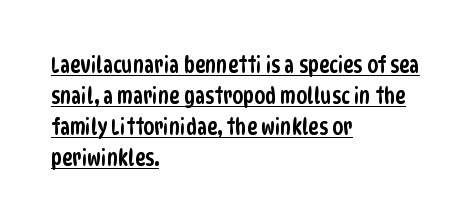
{"underline": "yes", "align": "left", "line_spacing": "normal", "line_spacing_ratio": 1.41, "letter_spacing": "normal", "letter_spacing_em": 0.0, "glyph_px": 22}
